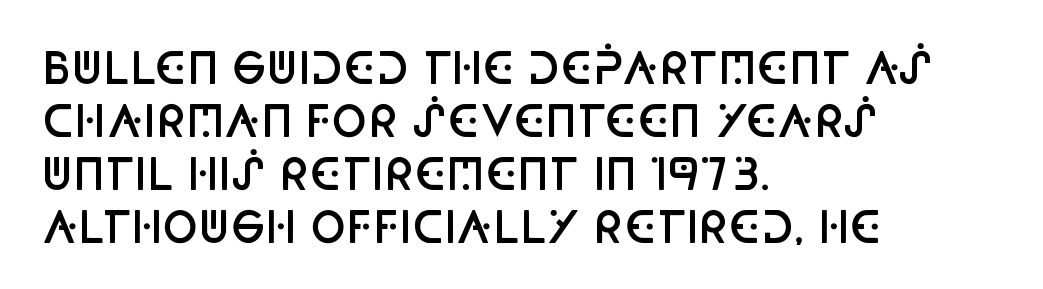
The image shows 43 px semibold, condensed sans-serif type, upright; set left-aligned, line spacing 1.23x, normal letter spacing, not underlined; low stroke contrast and a large x-height.
